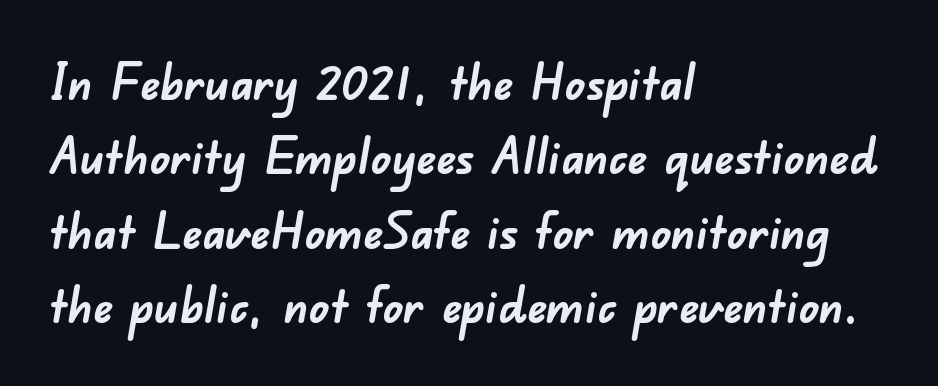
The image shows 49 px semibold sans-serif type; set left-aligned, normal line spacing (1.52x), normal letter spacing, not underlined; low stroke contrast and a small x-height.
